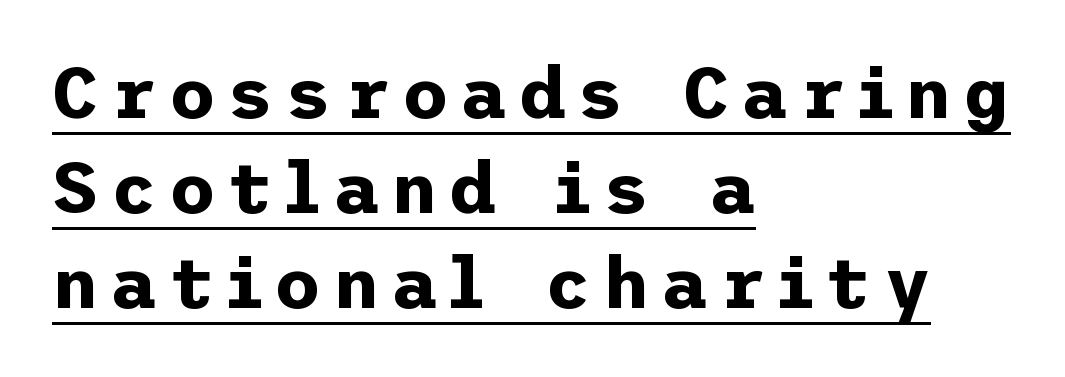
The image shows 72 px bold sans-serif type, upright; set left-aligned, normal line spacing (1.32x), underlined; low stroke contrast and a medium x-height.
